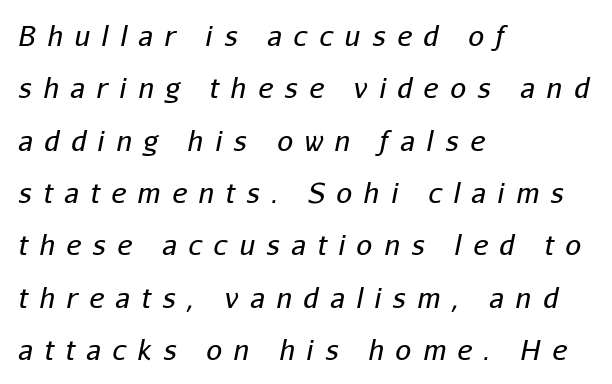
{"italic": "yes", "lean": "right", "slant_degrees": 11, "bold": "no", "weight": "regular", "width": "normal", "stroke_contrast": "low", "x_height": "medium", "monospaced": "no", "underline": "no", "align": "left", "line_spacing_ratio": 1.87, "letter_spacing": "wide", "letter_spacing_em": 0.41, "glyph_px": 28}
